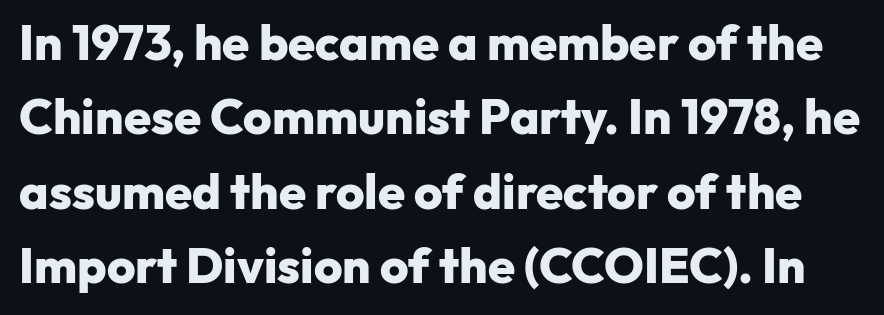
Q: Is the text bold? A: Yes.
Q: Is the text italic (slanted)? A: No, it is upright.
Q: Is the typeface a serif or a sans-serif typeface? A: Sans-serif.
Q: Is the text underlined? A: No.
Q: Is the spacing between letters normal or unusually wide? A: Normal.
Q: Is the spacing between lines tight, normal or loose? A: Normal.
Q: Width (condensed, normal, or wide)? A: Normal.
Q: Stroke contrast? A: Low.
Q: x-height? A: Medium.
Q: Monospaced? A: No.
